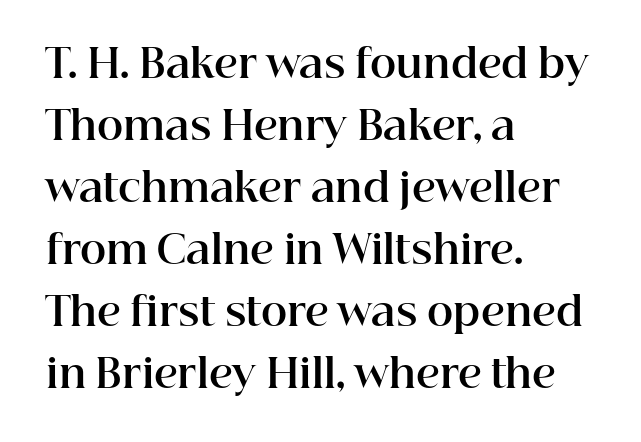
{"serif": "yes", "italic": "no", "bold": "yes", "weight": "bold", "width": "normal", "stroke_contrast": "high", "x_height": "medium", "monospaced": "no", "underline": "no", "align": "left", "line_spacing": "normal", "line_spacing_ratio": 1.55, "letter_spacing": "normal", "letter_spacing_em": 0.0, "glyph_px": 40}
